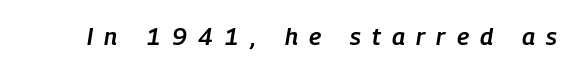
Q: Is the text bold? A: Semi-bold.
Q: Is the text italic (slanted)? A: Yes, it leans right by about 9 degrees.
Q: Is the text underlined? A: No.
Q: Is the spacing between letters normal or unusually wide? A: Unusually wide.
